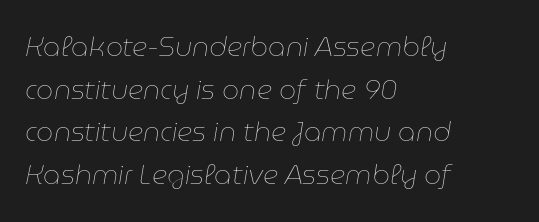
Q: Is the text bold? A: No.
Q: Is the text italic (slanted)? A: Yes, it leans right by about 9 degrees.
Q: Is the text underlined? A: No.
Q: How is the paragraph aligned? A: Left-aligned.
Q: Is the spacing between letters normal or unusually wide? A: Normal.
Q: Is the spacing between lines tight, normal or loose? A: Normal.
